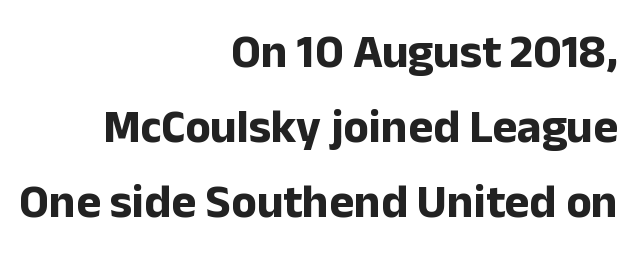
The letters stand upright; this is a roman face. The baseline area is clear. Are there feet on the stems? There aren't — it's a sans. Teacher's note: observe the even right margin — that is flush-right alignment.
